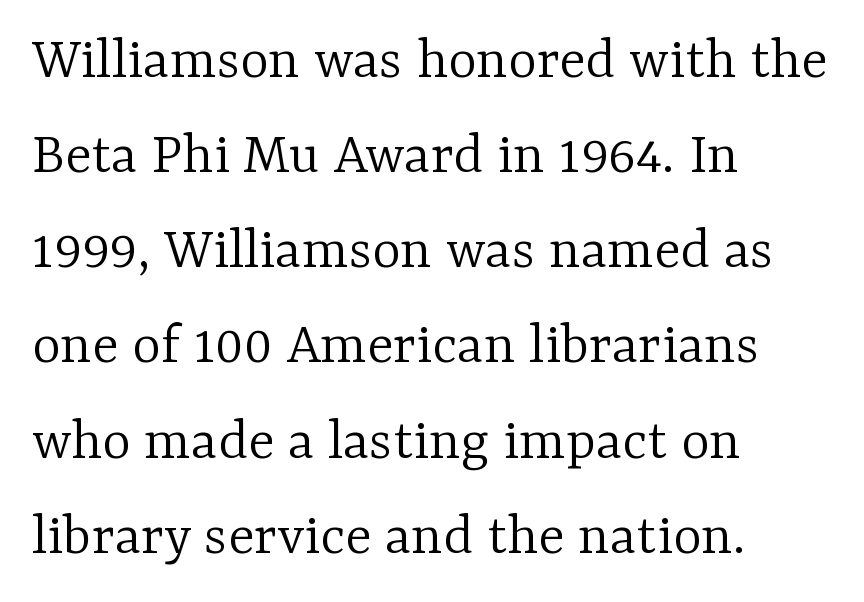
{"serif": "yes", "italic": "no", "bold": "no", "weight": "light", "width": "normal", "stroke_contrast": "low", "x_height": "medium", "monospaced": "no", "underline": "no", "align": "left", "line_spacing": "normal", "line_spacing_ratio": 1.56, "letter_spacing": "normal", "letter_spacing_em": 0.0, "glyph_px": 61}
